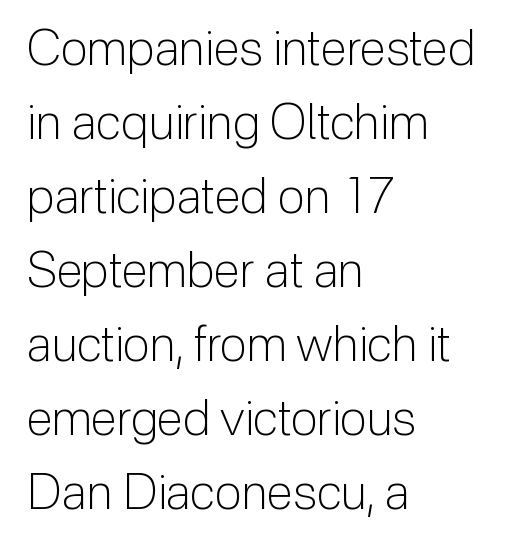
Q: Is the text bold? A: No.
Q: Is the text italic (slanted)? A: No, it is upright.
Q: Is the typeface a serif or a sans-serif typeface? A: Sans-serif.
Q: Is the text underlined? A: No.
Q: How is the paragraph aligned? A: Left-aligned.
Q: Is the spacing between letters normal or unusually wide? A: Normal.
Q: Is the spacing between lines tight, normal or loose? A: Normal.
Q: Width (condensed, normal, or wide)? A: Normal.
Q: Stroke contrast? A: Low.
Q: x-height? A: Medium.
Q: Monospaced? A: No.
